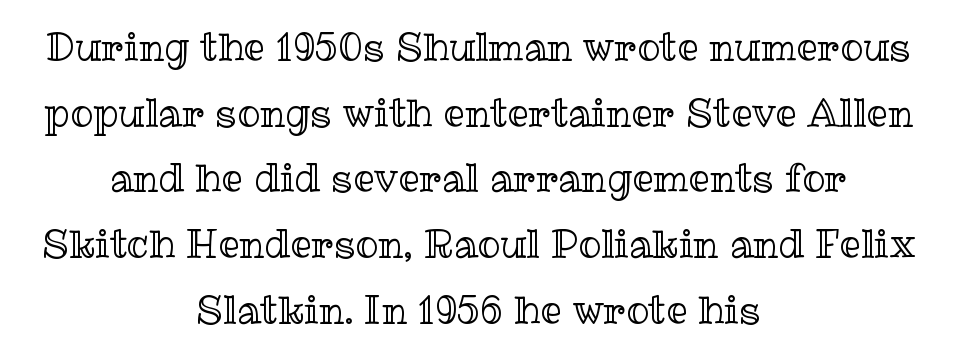
Q: Is the text italic (slanted)? A: No, it is upright.
Q: Is the text underlined? A: No.
Q: How is the paragraph aligned? A: Centered.
Q: Is the spacing between letters normal or unusually wide? A: Normal.
Q: Width (condensed, normal, or wide)? A: Normal.
Q: x-height? A: Medium.
Q: Monospaced? A: No.
